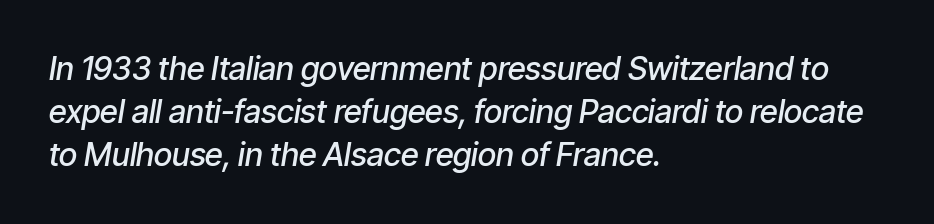
{"italic": "yes", "lean": "right", "slant_degrees": 9, "bold": "semi", "weight": "semibold", "width": "condensed", "stroke_contrast": "low", "x_height": "medium", "monospaced": "no", "underline": "no", "align": "left", "line_spacing": "normal", "line_spacing_ratio": 1.35, "letter_spacing": "normal", "letter_spacing_em": 0.0, "glyph_px": 32}
